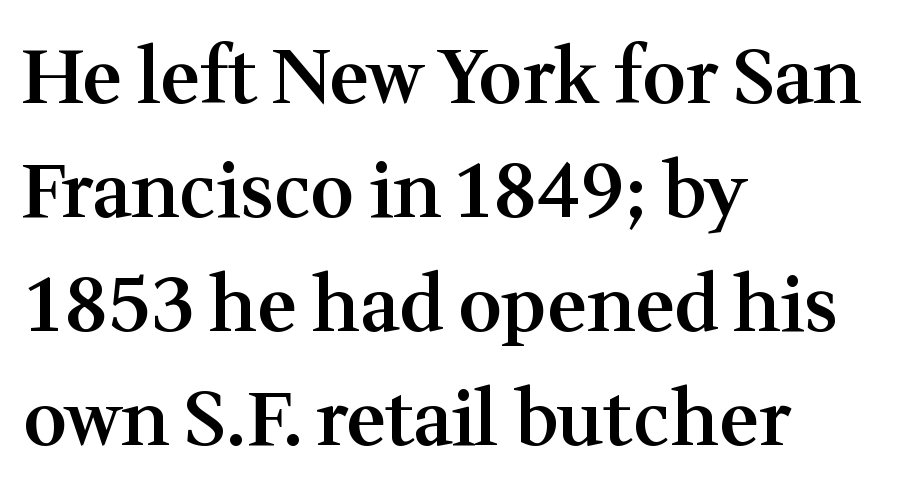
The image shows 75 px semibold serif type, upright; set left-aligned, normal line spacing (1.52x), normal letter spacing, not underlined; medium stroke contrast and a medium x-height.
